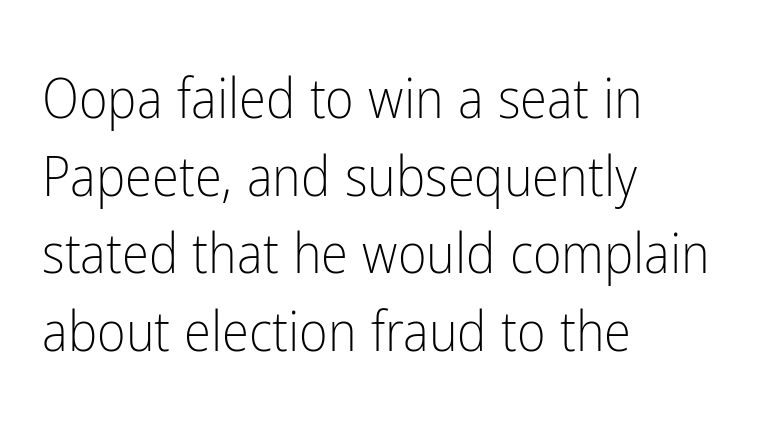
The image shows 55 px light, condensed sans-serif type, upright; set left-aligned, normal line spacing (1.41x), normal letter spacing, not underlined; low stroke contrast and a medium x-height.
